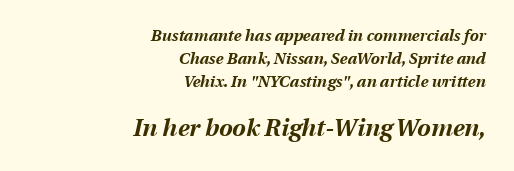
The image shows 24 px bold type, italic (leaning right); set right-aligned, normal line spacing (1.45x), normal letter spacing, not underlined; the second (bottom) block is 1.5x larger.
